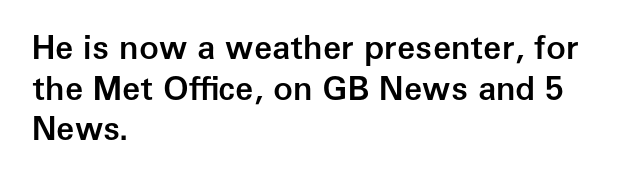
Q: Is the text bold? A: Semi-bold.
Q: Is the text italic (slanted)? A: No, it is upright.
Q: Is the typeface a serif or a sans-serif typeface? A: Sans-serif.
Q: Is the text underlined? A: No.
Q: How is the paragraph aligned? A: Left-aligned.
Q: Is the spacing between letters normal or unusually wide? A: Normal.
Q: Width (condensed, normal, or wide)? A: Normal.
Q: Stroke contrast? A: Low.
Q: x-height? A: Medium.
Q: Monospaced? A: No.
